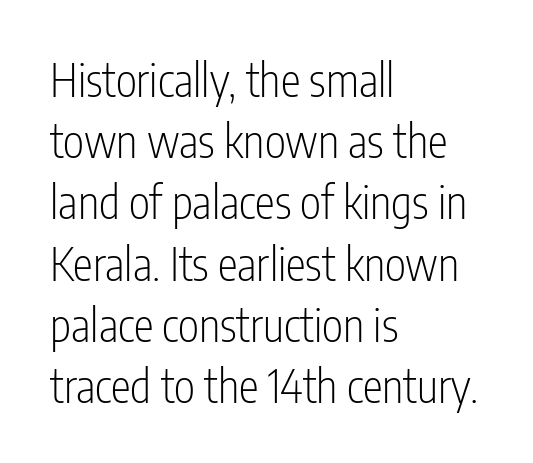
{"serif": "no", "italic": "no", "bold": "no", "weight": "light", "width": "condensed", "stroke_contrast": "low", "x_height": "medium", "monospaced": "no", "underline": "no", "align": "left", "line_spacing": "normal", "line_spacing_ratio": 1.36, "letter_spacing": "normal", "letter_spacing_em": 0.0, "glyph_px": 45}
